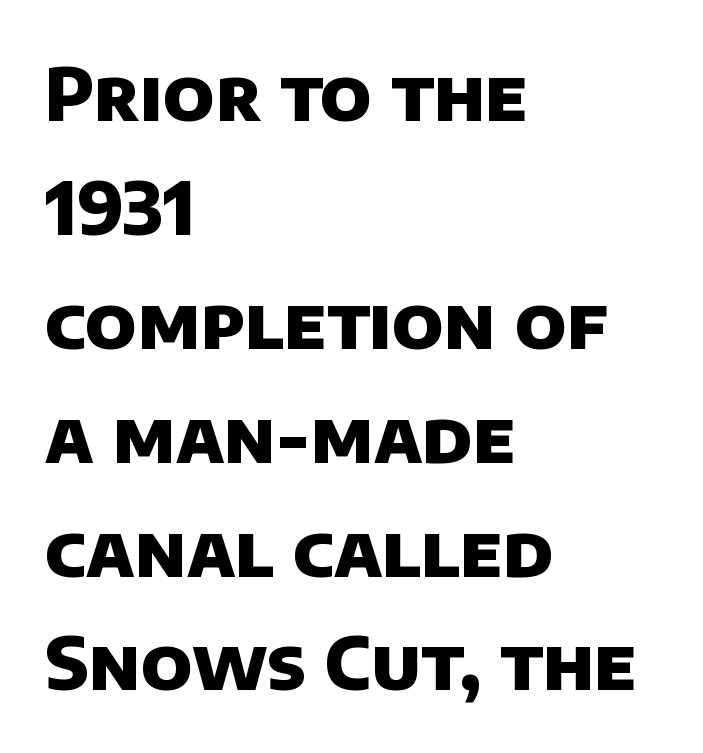
Q: Is the text bold? A: Yes.
Q: Is the typeface a serif or a sans-serif typeface? A: Sans-serif.
Q: Is the text underlined? A: No.
Q: How is the paragraph aligned? A: Left-aligned.
Q: Is the spacing between letters normal or unusually wide? A: Normal.
Q: Is the spacing between lines tight, normal or loose? A: Normal.
Q: Width (condensed, normal, or wide)? A: Normal.
Q: Stroke contrast? A: Low.
Q: x-height? A: Large.
Q: Monospaced? A: No.
